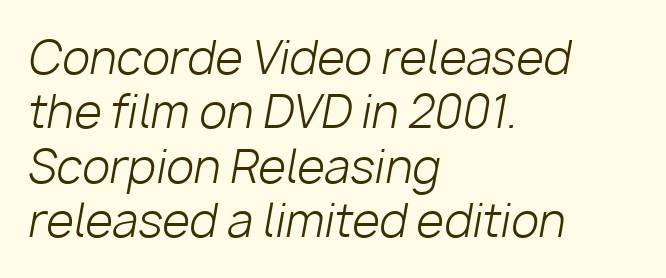
Q: Is the text bold? A: No.
Q: Is the text italic (slanted)? A: Yes, it leans right by about 10 degrees.
Q: Is the text underlined? A: No.
Q: How is the paragraph aligned? A: Left-aligned.
Q: Is the spacing between letters normal or unusually wide? A: Normal.
Q: Width (condensed, normal, or wide)? A: Normal.
Q: Stroke contrast? A: Low.
Q: x-height? A: Medium.
Q: Monospaced? A: No.
